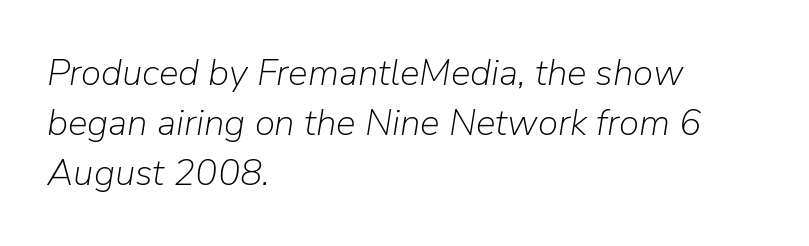
{"italic": "yes", "lean": "right", "slant_degrees": 9, "bold": "no", "weight": "light", "width": "normal", "stroke_contrast": "low", "x_height": "medium", "monospaced": "no", "underline": "no", "align": "left", "line_spacing": "normal", "line_spacing_ratio": 1.35, "letter_spacing": "normal", "letter_spacing_em": 0.0, "glyph_px": 37}
